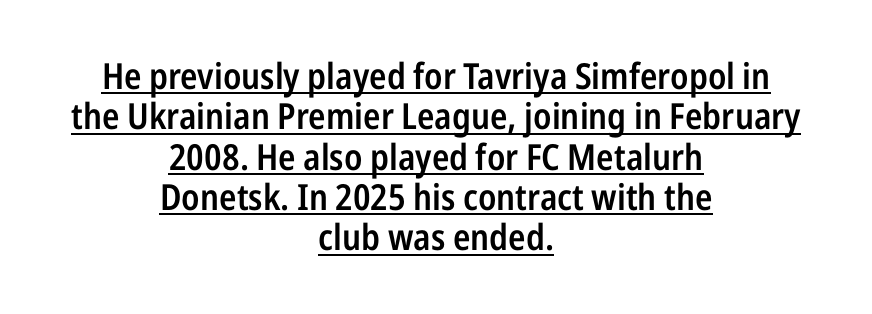
{"serif": "no", "italic": "no", "bold": "semi", "weight": "semibold", "width": "condensed", "stroke_contrast": "low", "x_height": "medium", "monospaced": "no", "underline": "yes", "align": "center", "line_spacing": "tight", "line_spacing_ratio": 1.12, "letter_spacing": "normal", "letter_spacing_em": 0.0, "glyph_px": 36}
